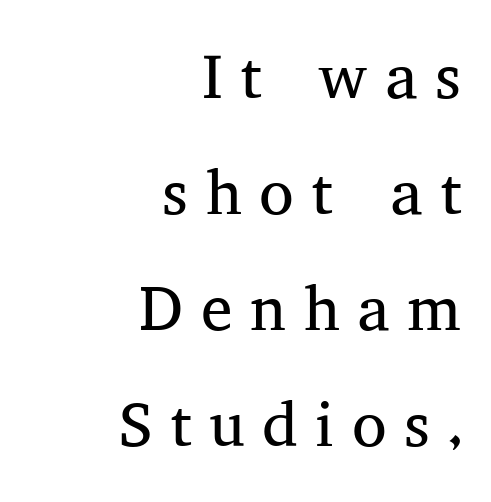
The image shows 63 px regular-weight serif type, upright; set right-aligned, line spacing 1.84x, unusually wide letter spacing (+0.28 em), not underlined; medium stroke contrast and a medium x-height.
